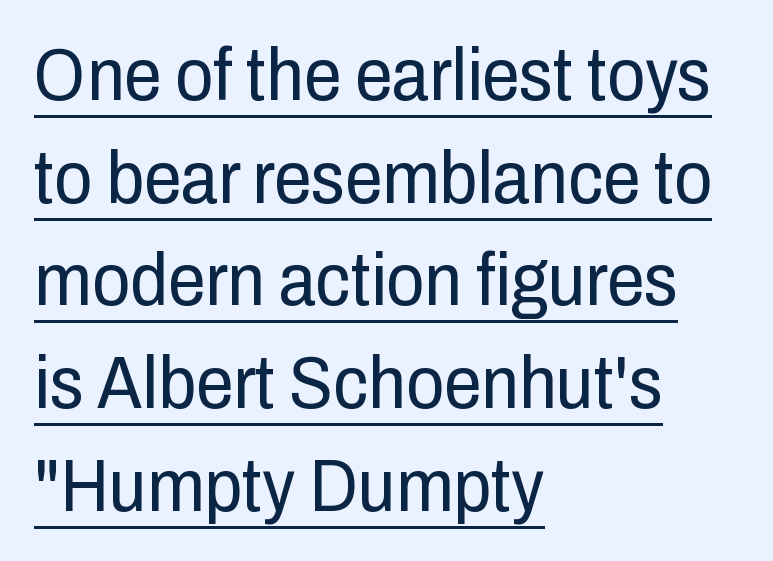
Q: Is the text bold? A: No.
Q: Is the text italic (slanted)? A: No, it is upright.
Q: Is the typeface a serif or a sans-serif typeface? A: Sans-serif.
Q: Is the text underlined? A: Yes.
Q: How is the paragraph aligned? A: Left-aligned.
Q: Is the spacing between letters normal or unusually wide? A: Normal.
Q: Is the spacing between lines tight, normal or loose? A: Normal.
Q: Width (condensed, normal, or wide)? A: Condensed.
Q: Stroke contrast? A: Low.
Q: x-height? A: Medium.
Q: Monospaced? A: No.
